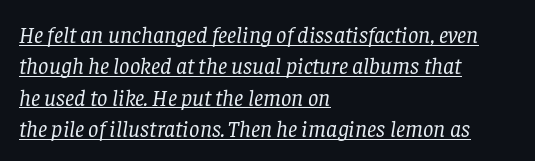
Q: Is the text bold? A: No.
Q: Is the text italic (slanted)? A: Yes, it leans right by about 8 degrees.
Q: Is the text underlined? A: Yes.
Q: How is the paragraph aligned? A: Left-aligned.
Q: Is the spacing between letters normal or unusually wide? A: Normal.
Q: Is the spacing between lines tight, normal or loose? A: Normal.
